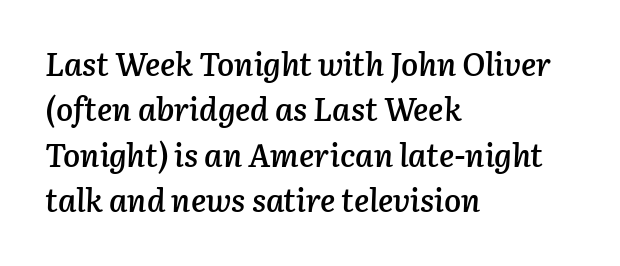
Italic? Definitely — the glyphs are oblique. Is the letter spacing exaggerated? No — it looks like the ordinary default. Think of a printed novel: that variable character pitch is what you see here. In terms of leading, this rendering sits right in the middle.
